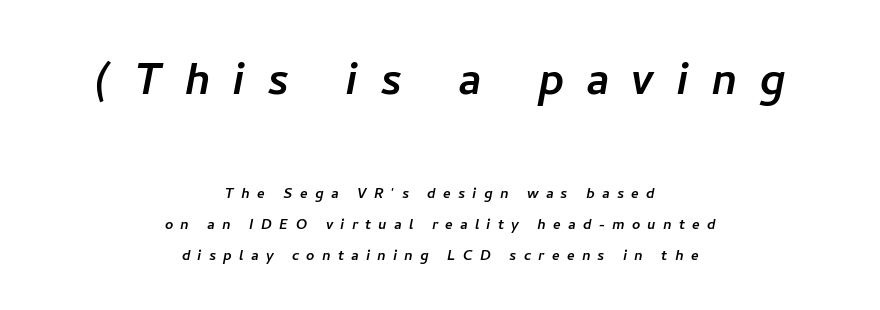
Looks like regular typesetting: each glyph gets only the width it needs. Beneath every word, the page is bare. Notice how descenders clear the ascenders below comfortably — that's standard leading. Does the bottom block carry the larger type? No, the top block does.
